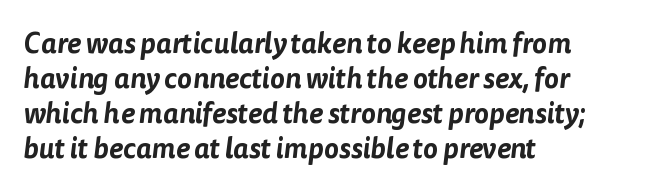
Horizontal bands of white between lines are of average thickness. The zone under the glyphs is completely vacant. Honestly, the letter spacing is just normal — you wouldn't notice it. The glyphs in this specimen are sans serif.
